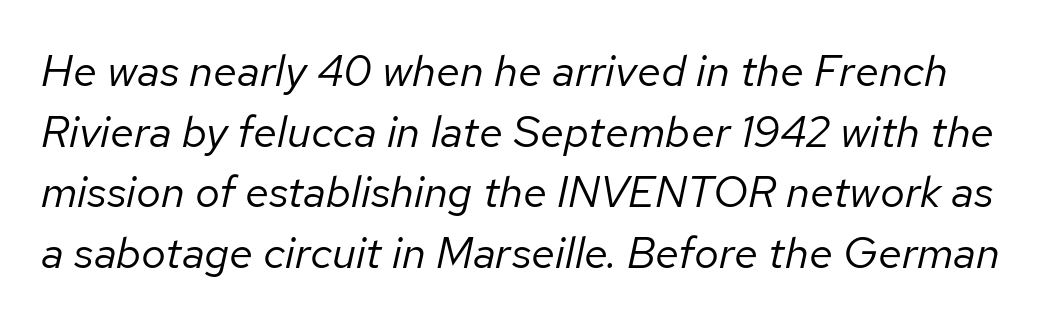
This sample has the flowing, uneven cadence of proportional lettering. Think standard paragraph weight, or any step lighter than that. Notice how descenders clear the ascenders below comfortably — that's standard leading. Would a proofreader flag this as italicized? Yes. Unmarked baselines from the first word to the last. The type is set solid horizontally, with unmodified tracking.
